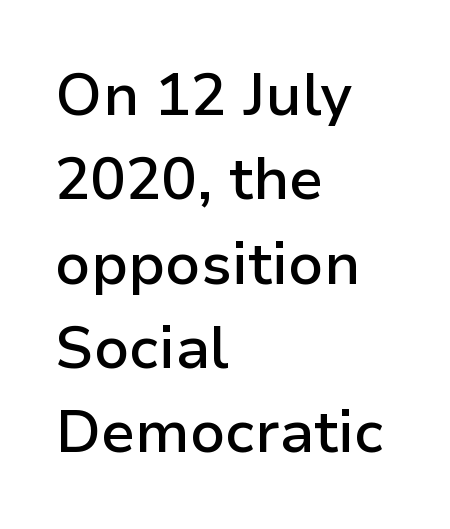
Q: Is the text bold? A: Semi-bold.
Q: Is the text italic (slanted)? A: No, it is upright.
Q: Is the typeface a serif or a sans-serif typeface? A: Sans-serif.
Q: Is the text underlined? A: No.
Q: How is the paragraph aligned? A: Left-aligned.
Q: Is the spacing between letters normal or unusually wide? A: Normal.
Q: Is the spacing between lines tight, normal or loose? A: Normal.
Q: Width (condensed, normal, or wide)? A: Normal.
Q: Stroke contrast? A: Low.
Q: x-height? A: Medium.
Q: Monospaced? A: No.
